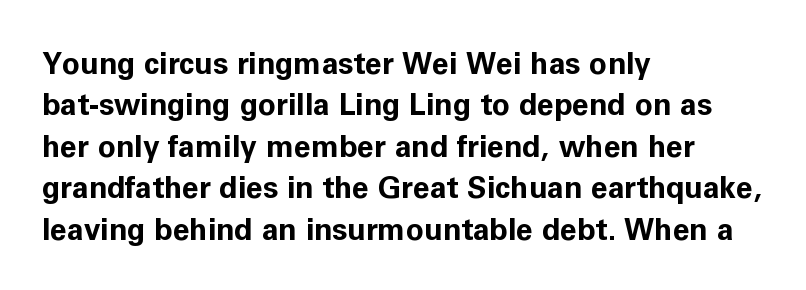
Q: Is the text bold? A: Yes.
Q: Is the text italic (slanted)? A: No, it is upright.
Q: Is the typeface a serif or a sans-serif typeface? A: Sans-serif.
Q: Is the text underlined? A: No.
Q: How is the paragraph aligned? A: Left-aligned.
Q: Is the spacing between letters normal or unusually wide? A: Normal.
Q: Is the spacing between lines tight, normal or loose? A: Normal.
Q: Width (condensed, normal, or wide)? A: Normal.
Q: Stroke contrast? A: Low.
Q: x-height? A: Medium.
Q: Monospaced? A: No.
